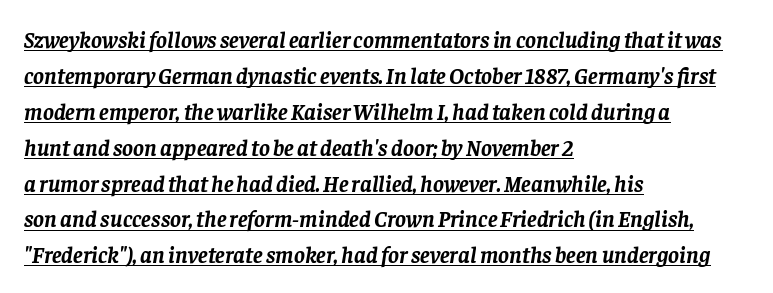
Q: Is the text bold? A: Yes.
Q: Is the text italic (slanted)? A: Yes, it leans right by about 8 degrees.
Q: Is the text underlined? A: Yes.
Q: How is the paragraph aligned? A: Left-aligned.
Q: Is the spacing between letters normal or unusually wide? A: Normal.
Q: Is the spacing between lines tight, normal or loose? A: Normal.
